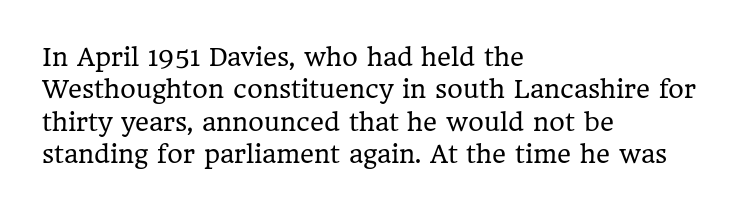
{"italic": "no", "bold": "no", "underline": "no", "align": "left", "line_spacing": "normal", "line_spacing_ratio": 1.35, "letter_spacing": "normal", "letter_spacing_em": 0.0, "glyph_px": 24}
